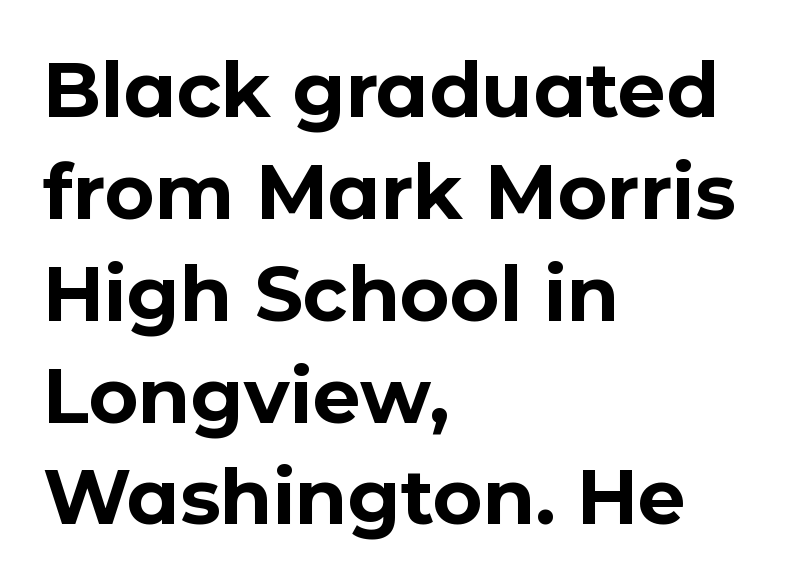
Q: Is the text bold? A: Yes.
Q: Is the text italic (slanted)? A: No, it is upright.
Q: Is the typeface a serif or a sans-serif typeface? A: Sans-serif.
Q: Is the text underlined? A: No.
Q: How is the paragraph aligned? A: Left-aligned.
Q: Is the spacing between letters normal or unusually wide? A: Normal.
Q: Is the spacing between lines tight, normal or loose? A: Normal.
Q: Width (condensed, normal, or wide)? A: Normal.
Q: Stroke contrast? A: Low.
Q: x-height? A: Medium.
Q: Monospaced? A: No.
